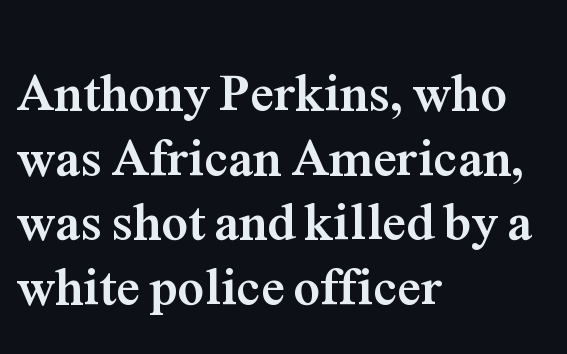
Type without underlining. Teacher's note: observe the even left margin — that is flush-left alignment. A roman cut, with each character standing at attention. Classification — serif. Here the designer chose a conventional face with non-uniform glyph widths. The letters are bold, with thick, heavy strokes.
